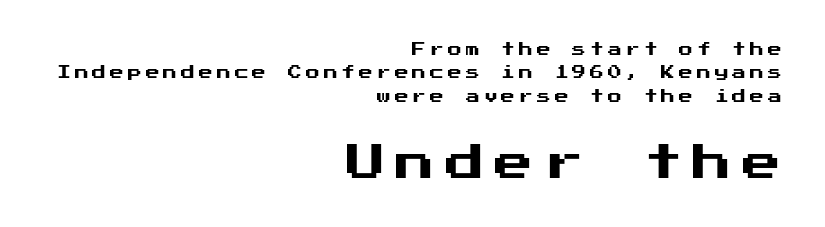
{"serif": "no", "italic": "no", "width": "normal", "stroke_contrast": "medium", "x_height": "medium", "underline": "no", "align": "right", "line_spacing": "normal", "line_spacing_ratio": 1.67, "letter_spacing": "wide", "letter_spacing_em": 0.27, "larger_block": "second", "size_ratio": 2.79, "glyph_px": 39}
